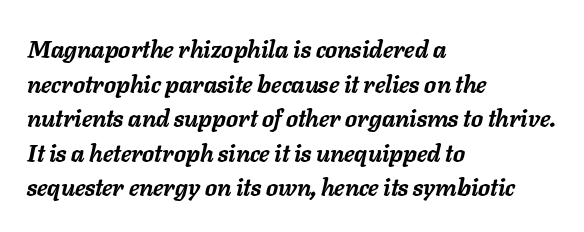
Q: Is the text bold? A: Yes.
Q: Is the text italic (slanted)? A: Yes, it leans right by about 11 degrees.
Q: Is the text underlined? A: No.
Q: How is the paragraph aligned? A: Left-aligned.
Q: Is the spacing between letters normal or unusually wide? A: Normal.
Q: Is the spacing between lines tight, normal or loose? A: Normal.
